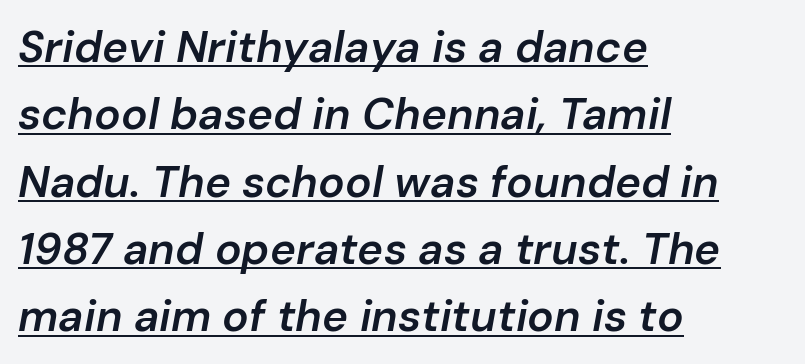
Q: Is the text bold? A: Semi-bold.
Q: Is the text italic (slanted)? A: Yes, it leans right by about 10 degrees.
Q: Is the text underlined? A: Yes.
Q: How is the paragraph aligned? A: Left-aligned.
Q: Is the spacing between letters normal or unusually wide? A: Normal.
Q: Is the spacing between lines tight, normal or loose? A: Normal.
Q: Width (condensed, normal, or wide)? A: Normal.
Q: Stroke contrast? A: Low.
Q: x-height? A: Medium.
Q: Monospaced? A: No.
